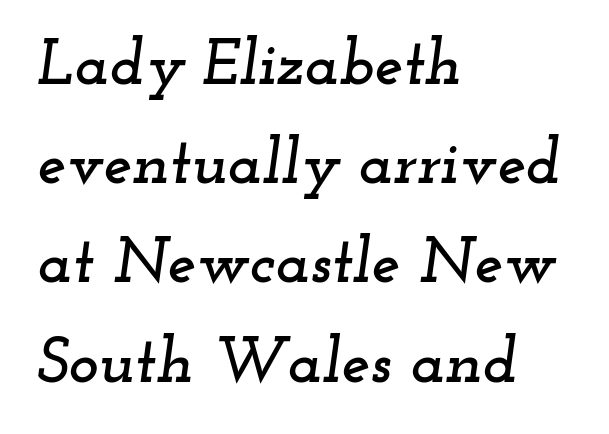
Q: Is the text italic (slanted)? A: Yes, it leans right by about 12 degrees.
Q: Is the typeface a serif or a sans-serif typeface? A: Serif.
Q: Is the text underlined? A: No.
Q: How is the paragraph aligned? A: Left-aligned.
Q: Is the spacing between letters normal or unusually wide? A: Normal.
Q: Is the spacing between lines tight, normal or loose? A: Normal.
Q: Width (condensed, normal, or wide)? A: Wide.
Q: Stroke contrast? A: Low.
Q: x-height? A: Small.
Q: Monospaced? A: No.
